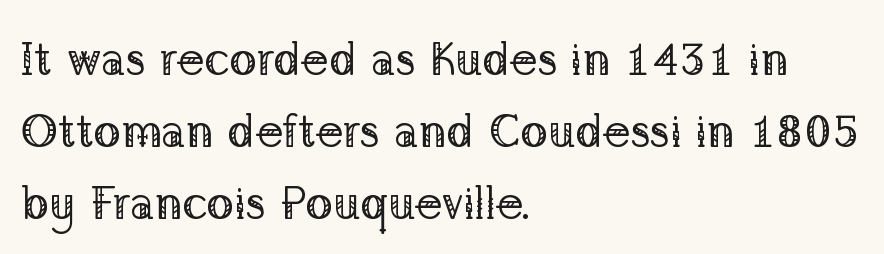
You can tell it's not italic because the verticals are truly vertical. Underlining? Definitely not there. You could call the tracking neutral — neither tight nor loose. Serifs: yes, visible at the terminals of the letterforms. The strokes are not fattened; the text isn't bold.
